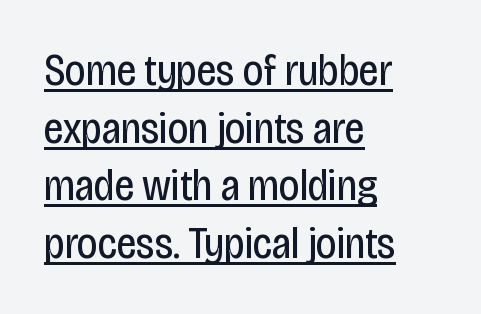
Q: Is the text bold? A: No.
Q: Is the text italic (slanted)? A: No, it is upright.
Q: Is the typeface a serif or a sans-serif typeface? A: Sans-serif.
Q: Is the text underlined? A: Yes.
Q: How is the paragraph aligned? A: Left-aligned.
Q: Is the spacing between letters normal or unusually wide? A: Normal.
Q: Is the spacing between lines tight, normal or loose? A: Normal.
Q: Width (condensed, normal, or wide)? A: Condensed.
Q: Stroke contrast? A: Low.
Q: x-height? A: Large.
Q: Monospaced? A: No.
